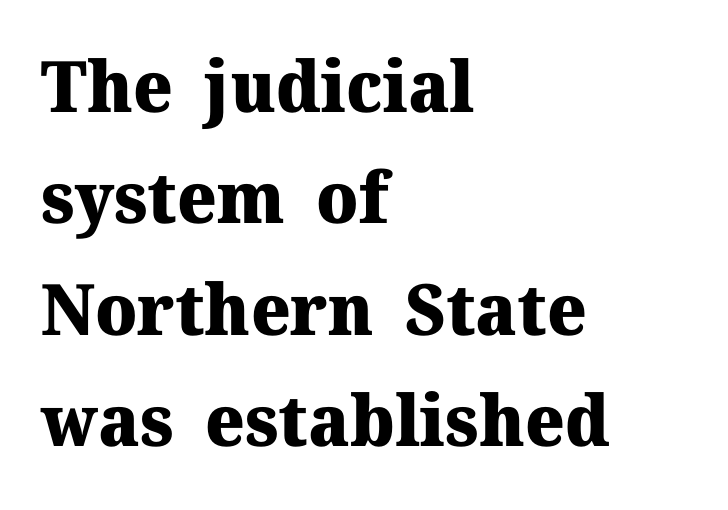
{"serif": "yes", "italic": "no", "bold": "yes", "weight": "heavy", "width": "normal", "stroke_contrast": "medium", "x_height": "medium", "monospaced": "no", "underline": "no", "align": "left", "line_spacing": "normal", "line_spacing_ratio": 1.57, "letter_spacing": "normal", "letter_spacing_em": 0.0, "glyph_px": 71}
